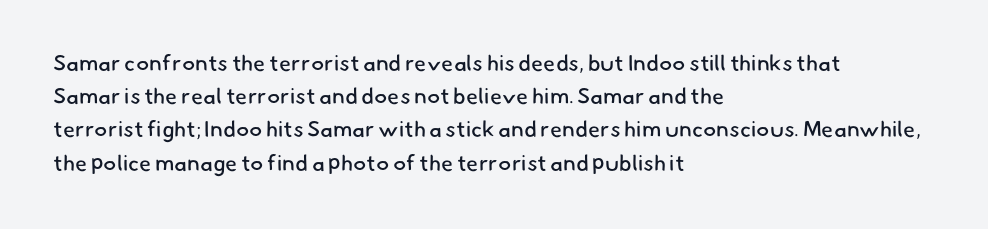
The lines in this sample share a left origin and differ only in where they stop. Default kerning and tracking; the words read as compact shapes. The passage shown stacks its lines at a standard gap. Weight: regular or lighter.
